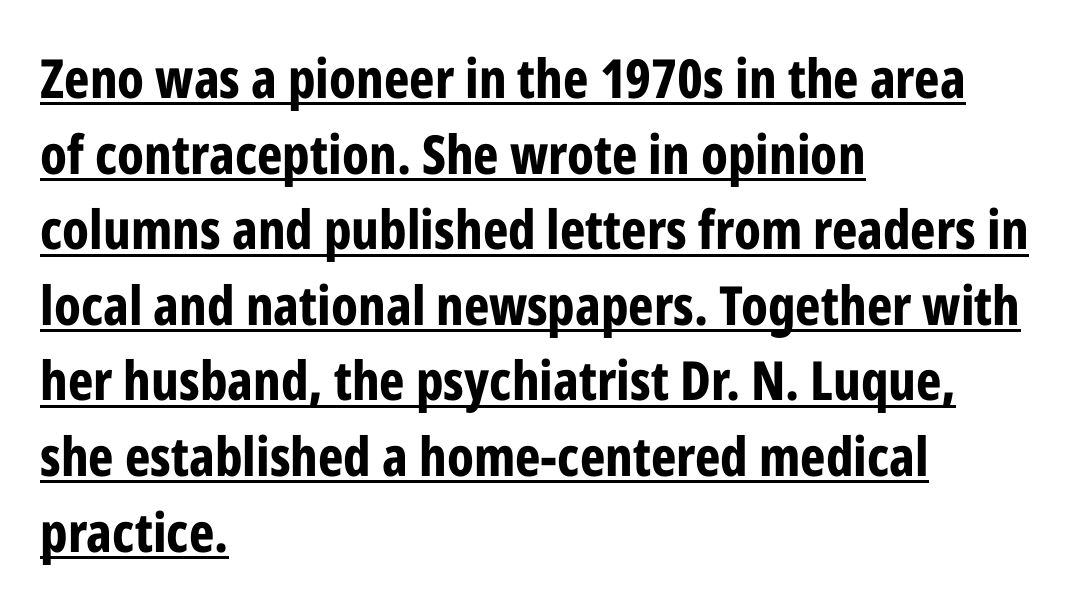
{"serif": "no", "italic": "no", "bold": "yes", "weight": "bold", "width": "condensed", "stroke_contrast": "low", "x_height": "medium", "monospaced": "no", "underline": "yes", "align": "left", "line_spacing": "normal", "line_spacing_ratio": 1.4, "letter_spacing": "normal", "letter_spacing_em": 0.0, "glyph_px": 54}
